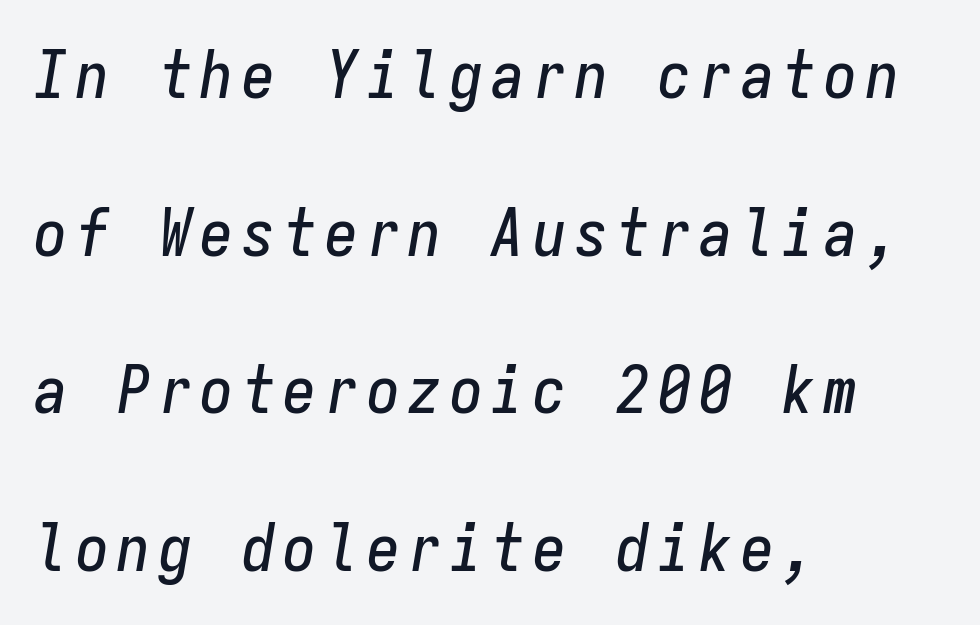
{"italic": "yes", "lean": "right", "slant_degrees": 9, "width": "condensed", "stroke_contrast": "low", "x_height": "medium", "monospaced": "yes", "underline": "no", "align": "left", "line_spacing": "loose", "line_spacing_ratio": 2.39, "glyph_px": 66}
